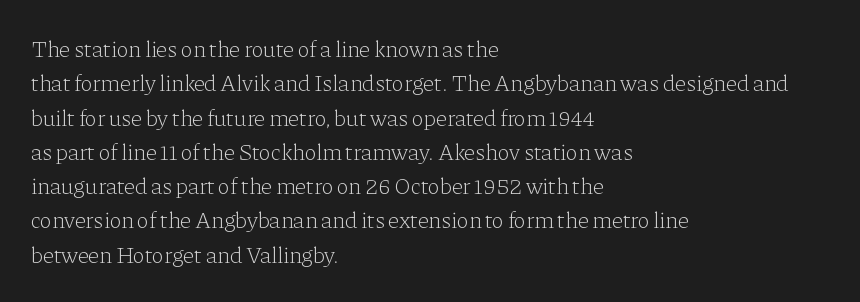
Q: Is the text bold? A: No.
Q: Is the text italic (slanted)? A: No, it is upright.
Q: Is the text underlined? A: No.
Q: How is the paragraph aligned? A: Left-aligned.
Q: Is the spacing between letters normal or unusually wide? A: Normal.
Q: Is the spacing between lines tight, normal or loose? A: Normal.
